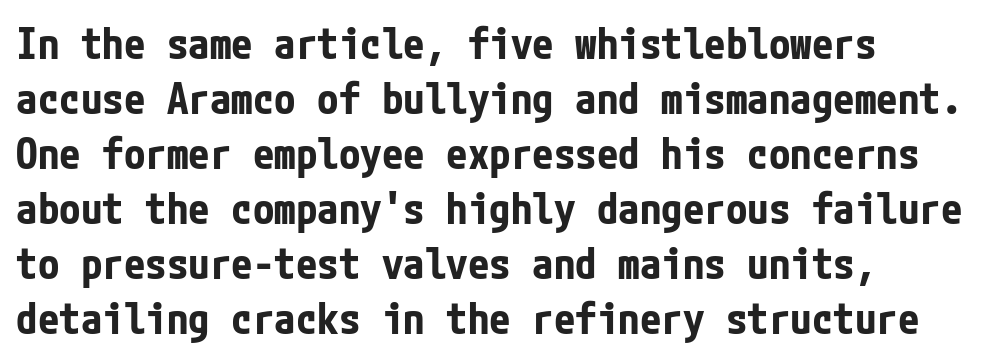
Q: Is the text bold? A: Yes.
Q: Is the text italic (slanted)? A: No, it is upright.
Q: Is the typeface a serif or a sans-serif typeface? A: Sans-serif.
Q: Is the text underlined? A: No.
Q: Is the spacing between letters normal or unusually wide? A: Normal.
Q: Is the spacing between lines tight, normal or loose? A: Normal.
Q: Width (condensed, normal, or wide)? A: Condensed.
Q: Stroke contrast? A: Low.
Q: x-height? A: Medium.
